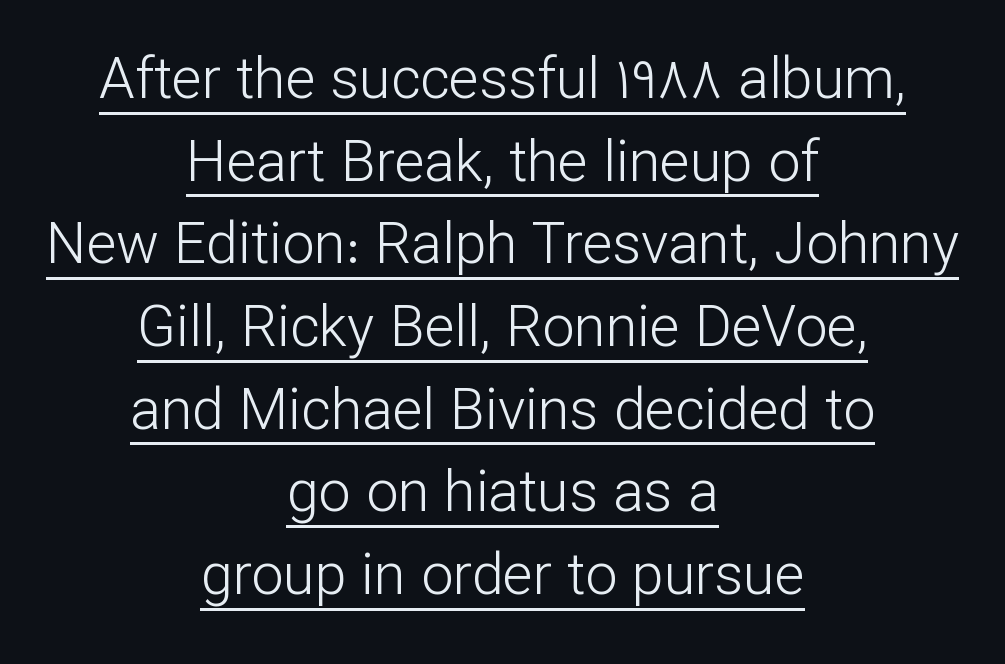
These characters rest on top of a visible drawn line. Does the copy run flush right? No — it is centered line by line. Every character sits straight up, as roman type does. Serif or sans? Sans — the stroke terminals are bare. Think standard paragraph weight, or any step lighter than that.
